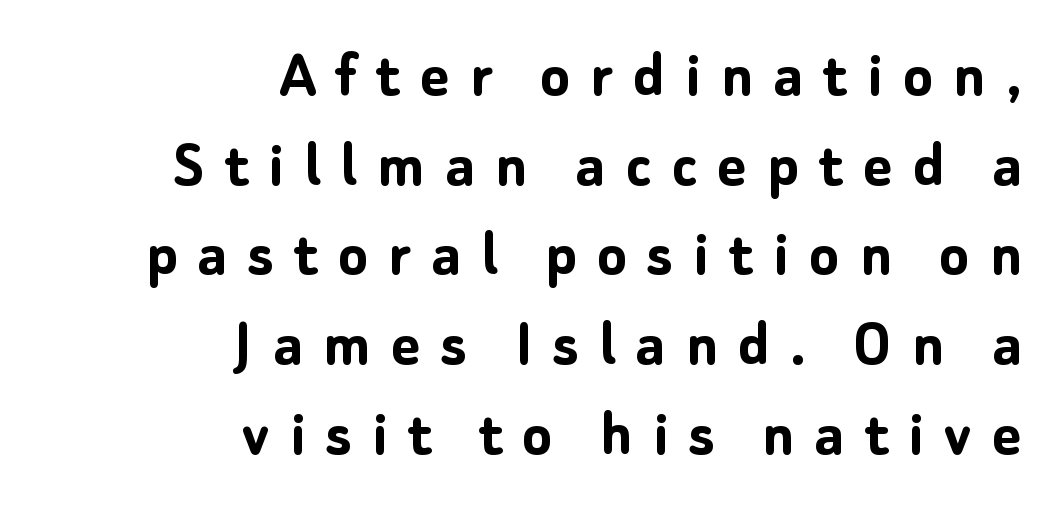
Q: Is the text bold? A: Yes.
Q: Is the text italic (slanted)? A: No, it is upright.
Q: Is the typeface a serif or a sans-serif typeface? A: Sans-serif.
Q: Is the text underlined? A: No.
Q: How is the paragraph aligned? A: Right-aligned.
Q: Is the spacing between letters normal or unusually wide? A: Unusually wide.
Q: Is the spacing between lines tight, normal or loose? A: Normal.
Q: Width (condensed, normal, or wide)? A: Normal.
Q: Stroke contrast? A: Low.
Q: x-height? A: Medium.
Q: Monospaced? A: No.
